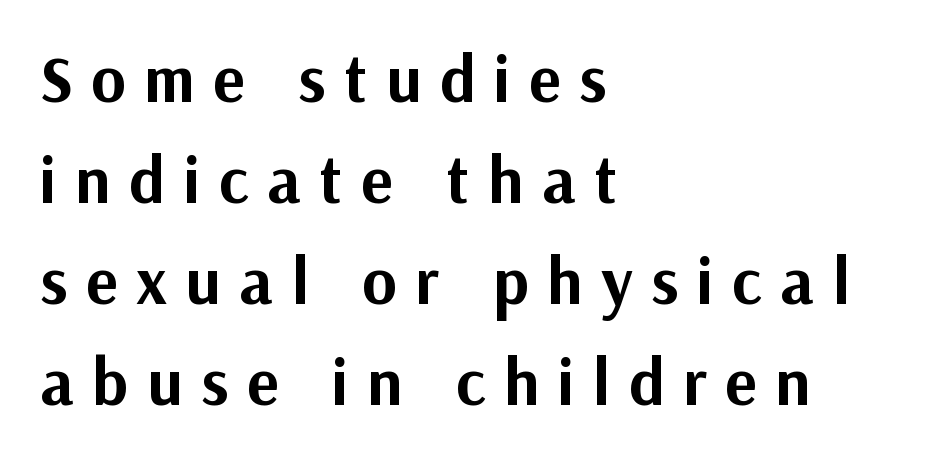
The image shows 66 px bold sans-serif type, upright; set left-aligned, normal line spacing (1.53x), unusually wide letter spacing (+0.28 em), not underlined; medium stroke contrast and a medium x-height.
